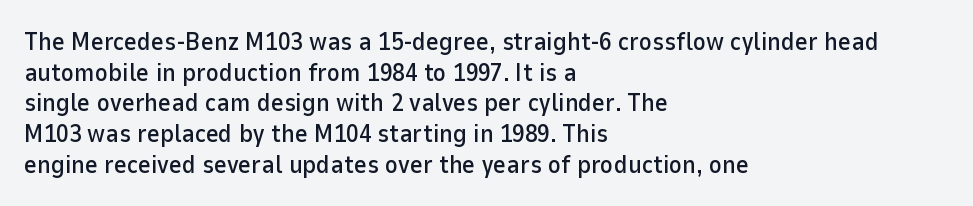
Which margin do the lines hug? The left one — the right edge is uneven. Bare-footed words on every line. Here the glyphs are tracked normally, forming tight word shapes. Does the lettering tilt? It doesn't — this is upright.
